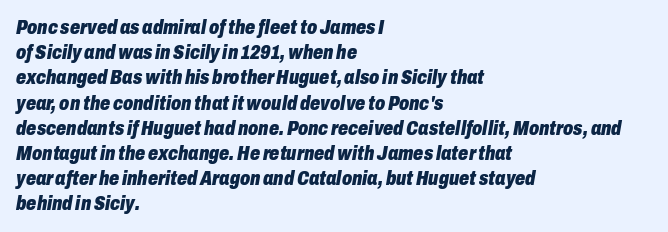
{"italic": "yes", "lean": "right", "slant_degrees": 10, "bold": "yes", "underline": "no", "align": "left", "line_spacing": "normal", "line_spacing_ratio": 1.26, "letter_spacing": "normal", "letter_spacing_em": 0.0, "glyph_px": 20}
